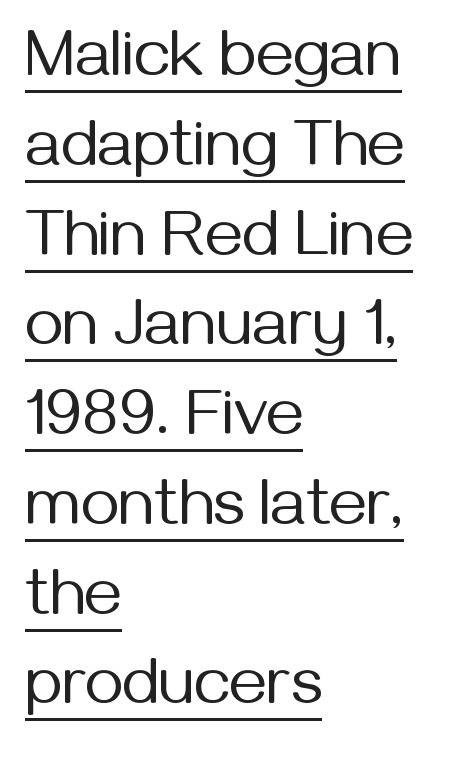
The image shows 66 px regular-weight sans-serif type, upright; set left-aligned, normal line spacing (1.36x), normal letter spacing, underlined; medium stroke contrast and a medium x-height.
